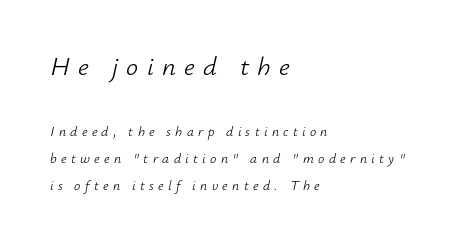
The image shows 27 px text type, italic (leaning right); set left-aligned, loose line spacing (1.92x), unusually wide letter spacing (+0.31 em), not underlined; the first (top) block is 1.93x larger.
